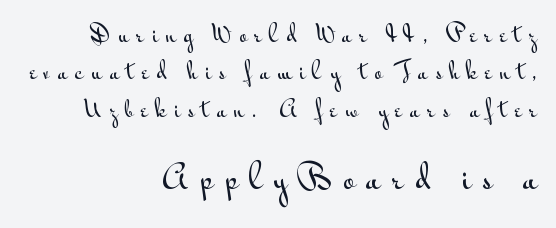
{"serif": "no", "width": "wide", "stroke_contrast": "medium", "x_height": "small", "monospaced": "no", "underline": "no", "align": "right", "line_spacing_ratio": 1.78, "letter_spacing": "wide", "letter_spacing_em": 0.37, "larger_block": "second", "size_ratio": 1.48, "glyph_px": 31}
